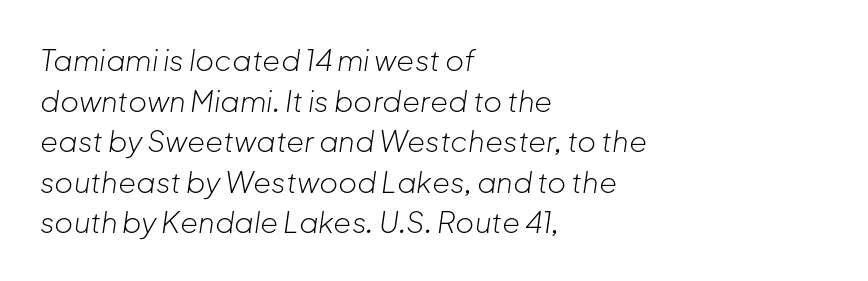
Standard letterfit; no display-style spreading of the glyphs. This rendering features lettering with no underline. Each letter keeps its own natural width here, so spacing adapts to shape. The font sits on the lighter half of the weight spectrum, regular included. Tall strokes in this sample are angled rather than plumb.
